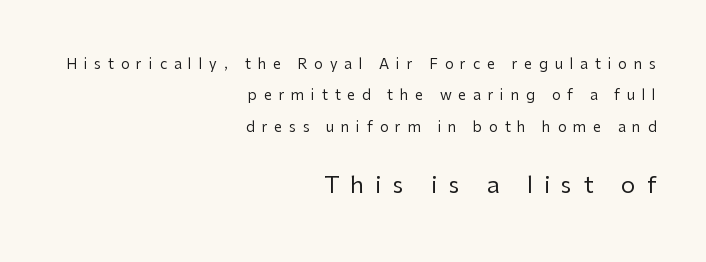
Q: Is the text bold? A: No.
Q: Is the text italic (slanted)? A: No, it is upright.
Q: Is the text underlined? A: No.
Q: How is the paragraph aligned? A: Right-aligned.
Q: Is the spacing between letters normal or unusually wide? A: Unusually wide.
Q: Is the spacing between lines tight, normal or loose? A: Loose.
Q: Which block of text is set in a larger size, the first (top) or the second (bottom)? A: The second (bottom) one.
